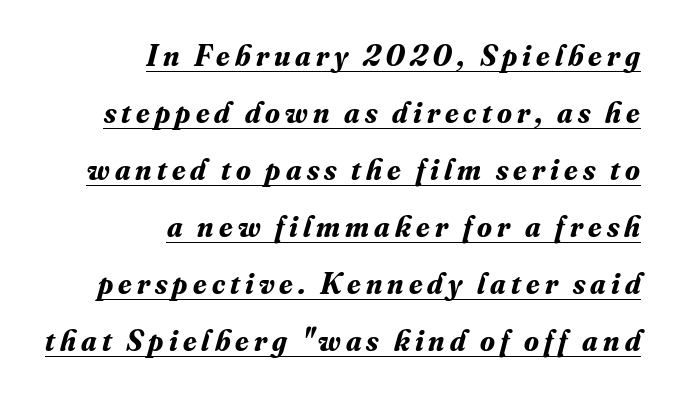
{"serif": "yes", "italic": "yes", "lean": "right", "slant_degrees": 16, "bold": "yes", "weight": "bold", "width": "normal", "stroke_contrast": "medium", "x_height": "small", "monospaced": "no", "underline": "yes", "align": "right", "line_spacing": "loose", "line_spacing_ratio": 1.9, "glyph_px": 30}
